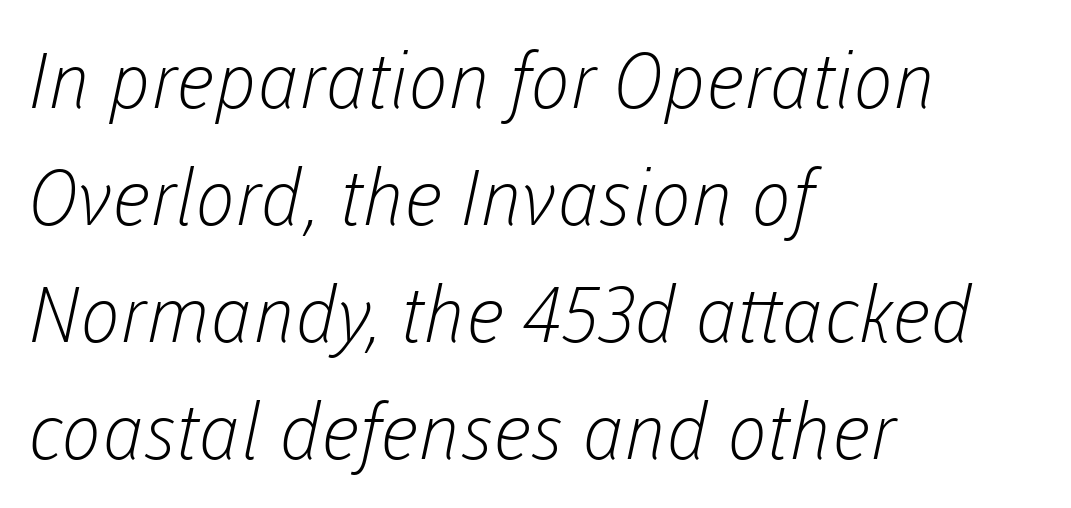
{"serif": "no", "bold": "no", "weight": "light", "width": "normal", "stroke_contrast": "low", "x_height": "medium", "monospaced": "no", "underline": "no", "align": "left", "line_spacing": "normal", "line_spacing_ratio": 1.52, "letter_spacing": "normal", "letter_spacing_em": 0.0, "glyph_px": 77}
